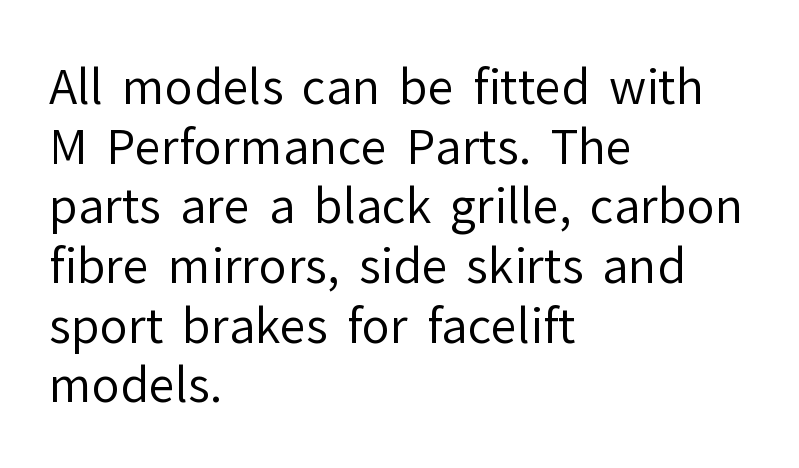
{"serif": "no", "italic": "no", "bold": "no", "weight": "regular", "width": "normal", "stroke_contrast": "low", "x_height": "medium", "monospaced": "no", "underline": "no", "align": "left", "line_spacing": "normal", "line_spacing_ratio": 1.27, "letter_spacing": "normal", "letter_spacing_em": 0.0, "glyph_px": 47}
